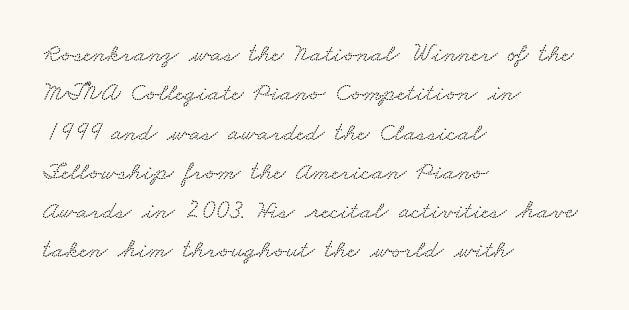
Q: Is the text underlined? A: No.
Q: How is the paragraph aligned? A: Left-aligned.
Q: Is the spacing between letters normal or unusually wide? A: Normal.
Q: Is the spacing between lines tight, normal or loose? A: Normal.
